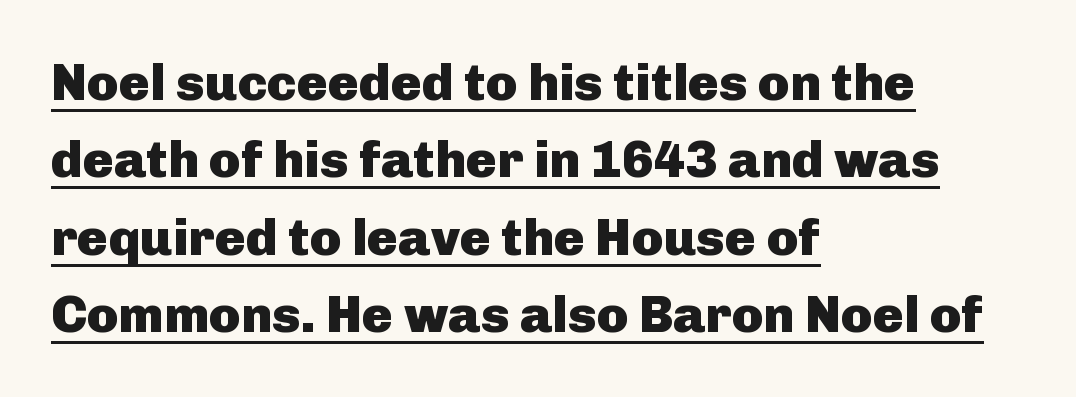
{"serif": "no", "italic": "no", "bold": "yes", "weight": "heavy", "width": "normal", "stroke_contrast": "low", "x_height": "medium", "monospaced": "no", "underline": "yes", "align": "left", "line_spacing": "normal", "line_spacing_ratio": 1.49, "letter_spacing": "normal", "letter_spacing_em": 0.0, "glyph_px": 52}
